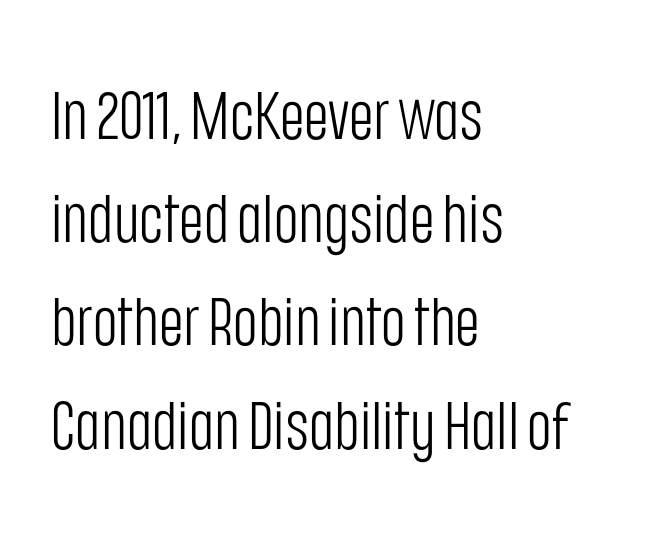
The image shows 67 px light, condensed sans-serif type, upright; set left-aligned, normal line spacing (1.54x), normal letter spacing, not underlined; low stroke contrast and a large x-height.
